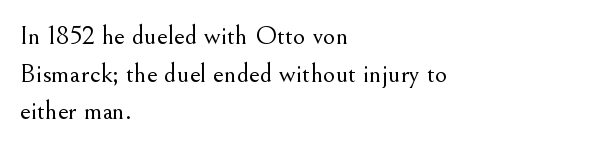
The image shows 27 px text type, upright; set left-aligned, normal line spacing (1.39x), normal letter spacing, not underlined.
